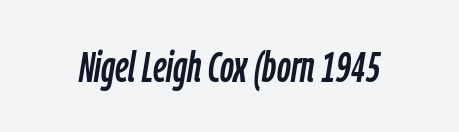
{"italic": "yes", "lean": "right", "slant_degrees": 9, "width": "condensed", "stroke_contrast": "low", "x_height": "medium", "monospaced": "no", "underline": "no", "letter_spacing": "normal", "letter_spacing_em": 0.0, "glyph_px": 43}
